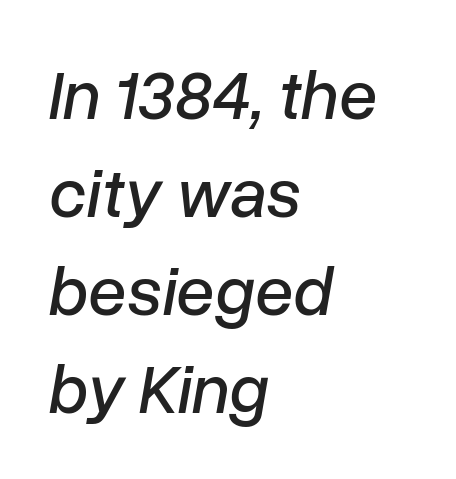
The image shows 69 px text type, italic (leaning right); set left-aligned, normal line spacing (1.42x), normal letter spacing, not underlined; low stroke contrast and a medium x-height.
